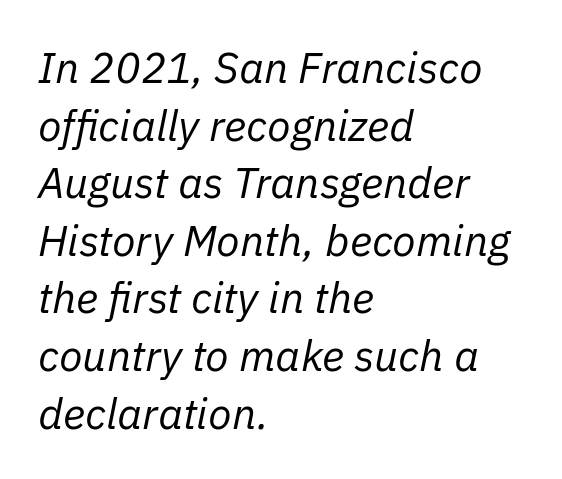
Q: Is the text bold? A: No.
Q: Is the text italic (slanted)? A: Yes, it leans right by about 11 degrees.
Q: Is the text underlined? A: No.
Q: How is the paragraph aligned? A: Left-aligned.
Q: Is the spacing between letters normal or unusually wide? A: Normal.
Q: Is the spacing between lines tight, normal or loose? A: Normal.
Q: Width (condensed, normal, or wide)? A: Normal.
Q: Stroke contrast? A: Low.
Q: x-height? A: Medium.
Q: Monospaced? A: No.
